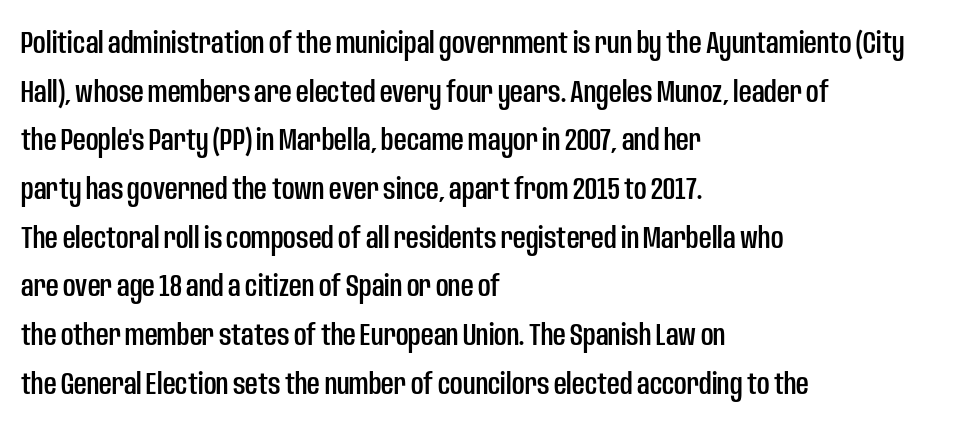
The image shows 31 px condensed sans-serif type, upright; set left-aligned, normal line spacing (1.57x), normal letter spacing, not underlined; low stroke contrast and a large x-height.
